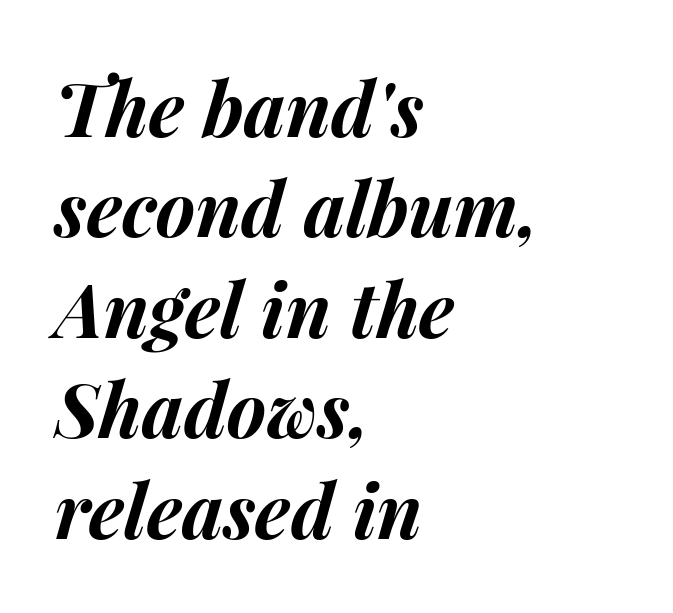
{"italic": "yes", "lean": "right", "slant_degrees": 15, "bold": "yes", "weight": "bold", "width": "normal", "stroke_contrast": "medium", "x_height": "medium", "monospaced": "no", "underline": "no", "align": "left", "line_spacing": "normal", "line_spacing_ratio": 1.34, "letter_spacing": "normal", "letter_spacing_em": 0.0, "glyph_px": 75}
